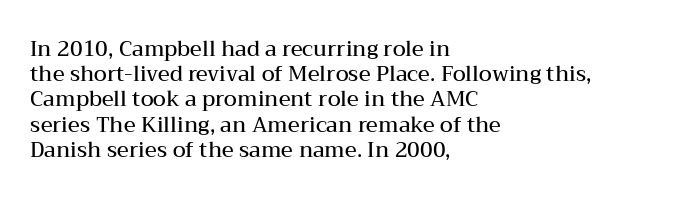
{"italic": "no", "bold": "semi", "underline": "no", "align": "left", "line_spacing_ratio": 1.2, "letter_spacing": "normal", "letter_spacing_em": 0.0, "glyph_px": 21}
